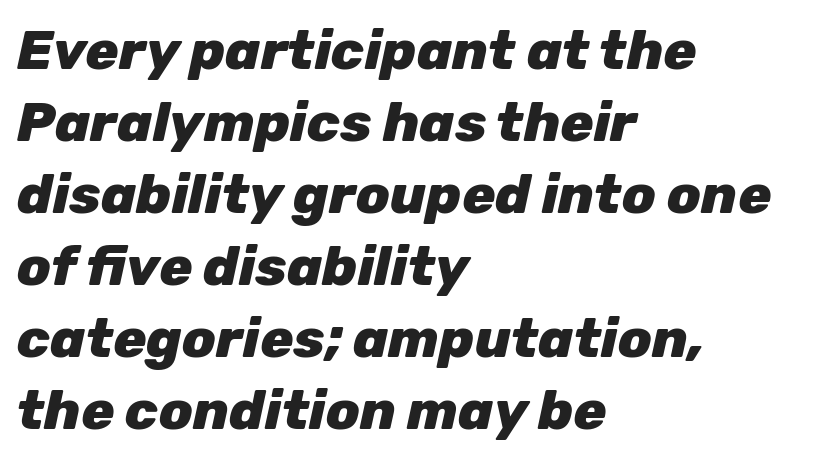
{"italic": "yes", "lean": "right", "slant_degrees": 12, "bold": "yes", "weight": "heavy", "width": "normal", "stroke_contrast": "low", "x_height": "medium", "monospaced": "no", "underline": "no", "align": "left", "line_spacing": "normal", "line_spacing_ratio": 1.31, "letter_spacing": "normal", "letter_spacing_em": 0.0, "glyph_px": 55}
